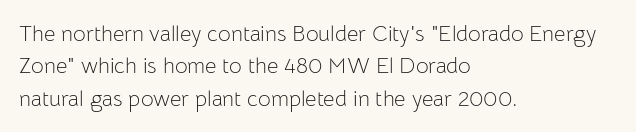
Does extra space separate the letters? No, they use regular spacing. Compared with a typical body face, this is equally light or lighter still. Casual observation: everything's shoved over to the left. This sample keeps an unexceptional amount of space between lines.
